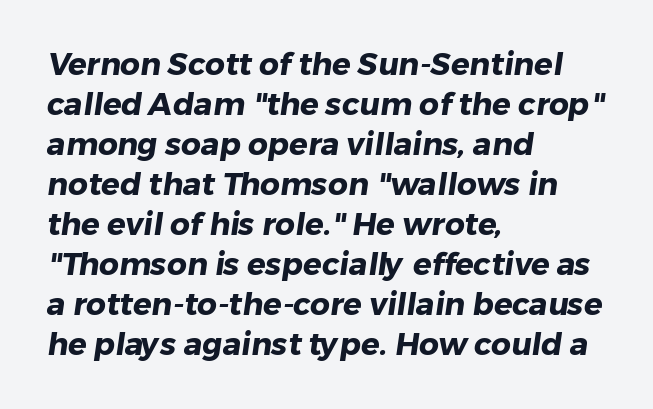
Q: Is the text bold? A: Yes.
Q: Is the typeface a serif or a sans-serif typeface? A: Sans-serif.
Q: Is the text underlined? A: No.
Q: How is the paragraph aligned? A: Left-aligned.
Q: Is the spacing between letters normal or unusually wide? A: Normal.
Q: Is the spacing between lines tight, normal or loose? A: Normal.
Q: Width (condensed, normal, or wide)? A: Normal.
Q: Stroke contrast? A: Low.
Q: x-height? A: Medium.
Q: Monospaced? A: No.
